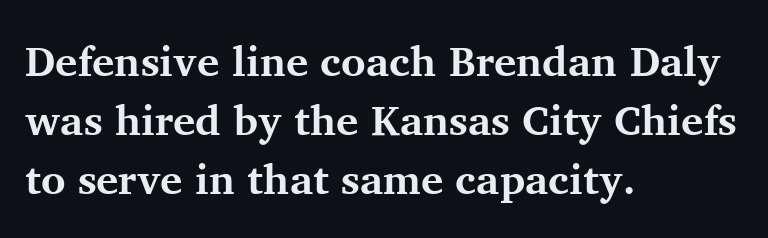
Visually the block forms a straight wall on the left and a jagged coastline on the right. This sample has the flowing, uneven cadence of proportional lettering. The typography opts for an upright posture over an oblique one. One glance says typical: line gaps are just what's usual. Stroke terminals: seriffed. Compared with typical body copy, the letter spacing here is the same.
